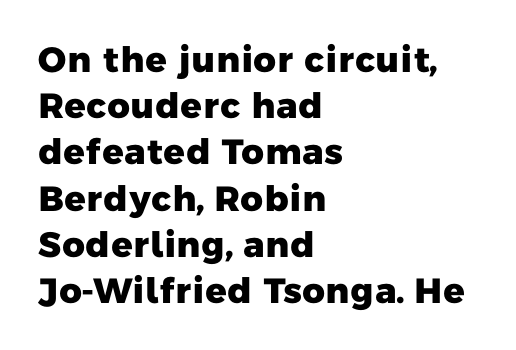
{"serif": "no", "bold": "yes", "weight": "heavy", "width": "normal", "stroke_contrast": "low", "x_height": "medium", "monospaced": "no", "underline": "no", "align": "left", "line_spacing": "normal", "line_spacing_ratio": 1.32, "letter_spacing": "normal", "letter_spacing_em": 0.0, "glyph_px": 35}
